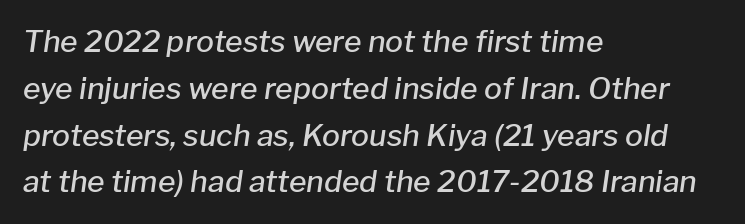
{"italic": "yes", "lean": "right", "slant_degrees": 8, "bold": "semi", "weight": "semibold", "width": "normal", "stroke_contrast": "low", "x_height": "medium", "monospaced": "no", "underline": "no", "align": "left", "line_spacing": "normal", "line_spacing_ratio": 1.56, "letter_spacing": "normal", "letter_spacing_em": 0.0, "glyph_px": 30}
